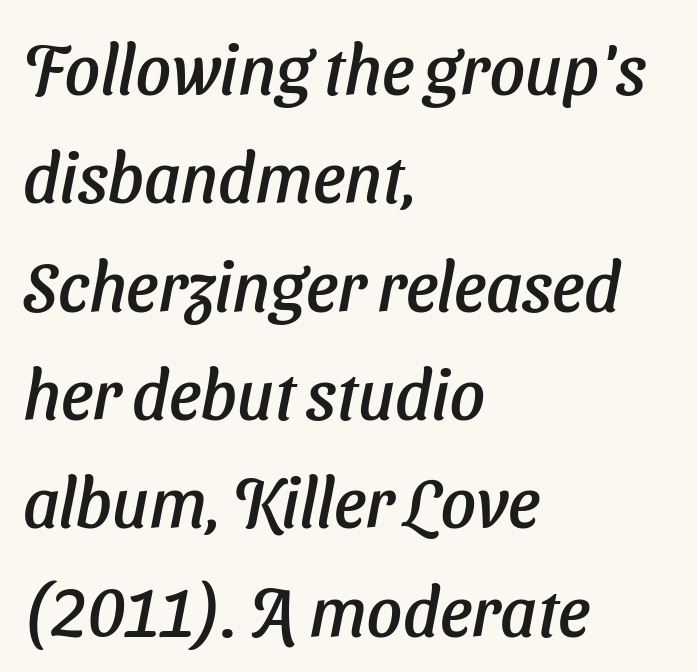
Leftover space on each line is placed entirely after the last word. Words float on clear page, feet unadorned. The horizontal fit of the characters is conventional and even. This sample has the flowing, uneven cadence of proportional lettering. This sample keeps an unexceptional amount of space between lines.
